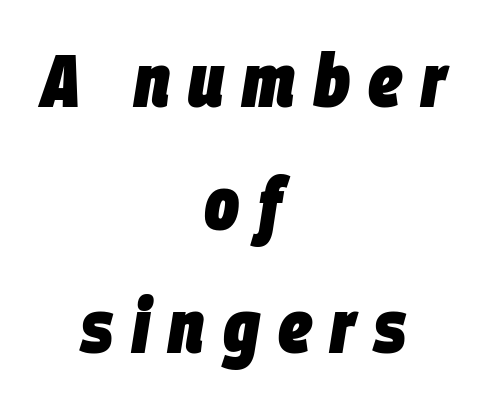
{"italic": "yes", "lean": "right", "slant_degrees": 9, "bold": "yes", "weight": "heavy", "width": "condensed", "stroke_contrast": "low", "x_height": "large", "monospaced": "no", "underline": "no", "align": "center", "line_spacing": "normal", "line_spacing_ratio": 1.66, "letter_spacing": "wide", "letter_spacing_em": 0.25, "glyph_px": 74}
